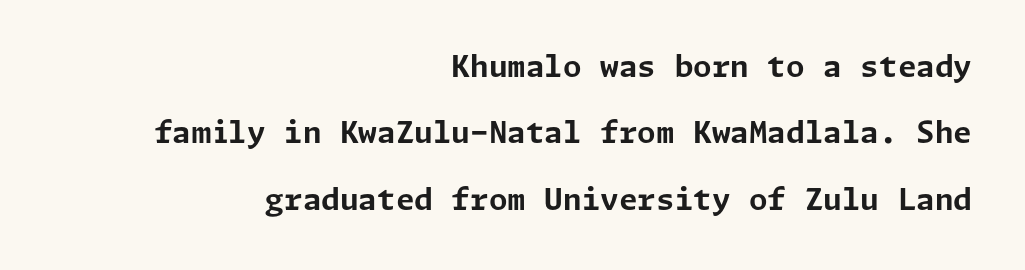
{"serif": "no", "italic": "no", "bold": "yes", "weight": "bold", "width": "normal", "stroke_contrast": "low", "x_height": "medium", "underline": "no", "align": "right", "line_spacing": "loose", "line_spacing_ratio": 2.21, "letter_spacing": "normal", "letter_spacing_em": 0.0, "glyph_px": 30}
